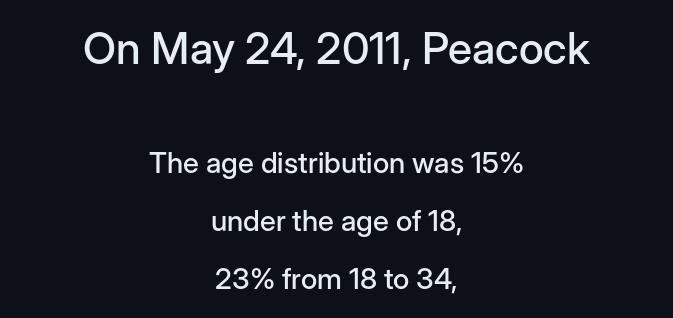
The image shows 44 px sans-serif type, upright; set centered, loose line spacing (2.0x), normal letter spacing, not underlined; the first (top) block is 1.52x larger; low stroke contrast and a medium x-height.
